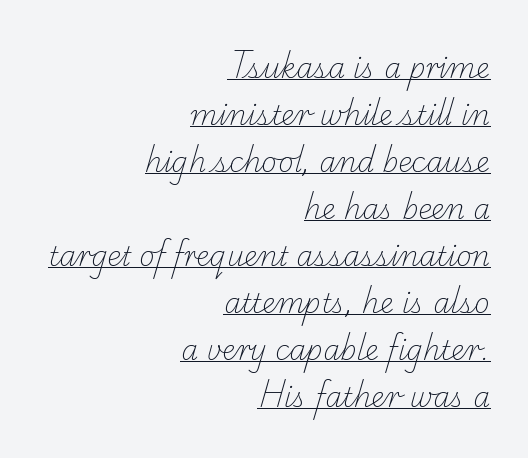
The image shows 27 px text type; set right-aligned, line spacing 1.74x, normal letter spacing, underlined.
